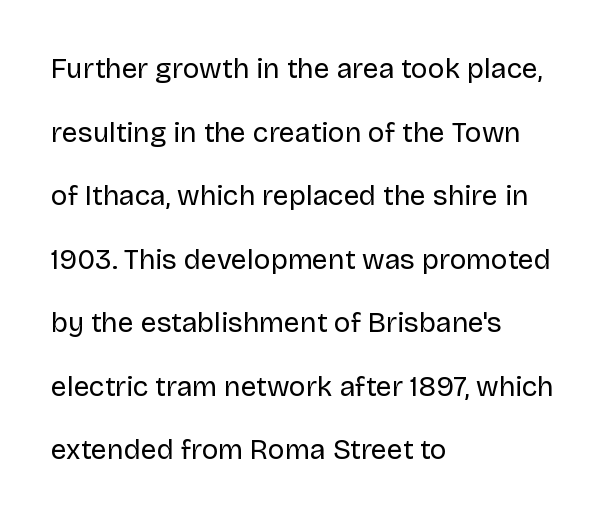
Q: Is the text bold? A: No.
Q: Is the text italic (slanted)? A: No, it is upright.
Q: Is the typeface a serif or a sans-serif typeface? A: Sans-serif.
Q: Is the text underlined? A: No.
Q: How is the paragraph aligned? A: Left-aligned.
Q: Is the spacing between letters normal or unusually wide? A: Normal.
Q: Is the spacing between lines tight, normal or loose? A: Loose.
Q: Width (condensed, normal, or wide)? A: Normal.
Q: Stroke contrast? A: Low.
Q: x-height? A: Large.
Q: Monospaced? A: No.
